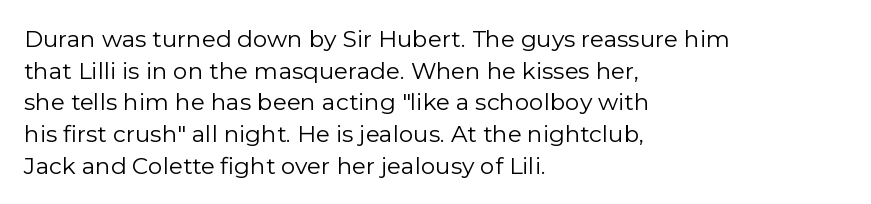
The image shows 23 px text type, upright; set left-aligned, normal line spacing (1.38x), normal letter spacing, not underlined.
